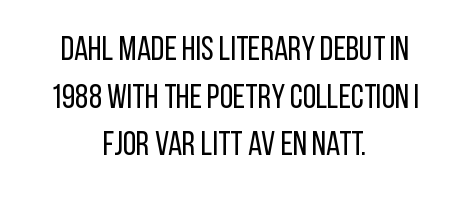
This sample uses an upright cut, with every glyph sitting square on the baseline. Glyph-to-glyph distance matches everyday printed text. Nothing sits at the stroke ends, so this counts as sans-serif. Is there much room between lines? A standard amount, neither cramped nor airy. The baseline area is clear.
